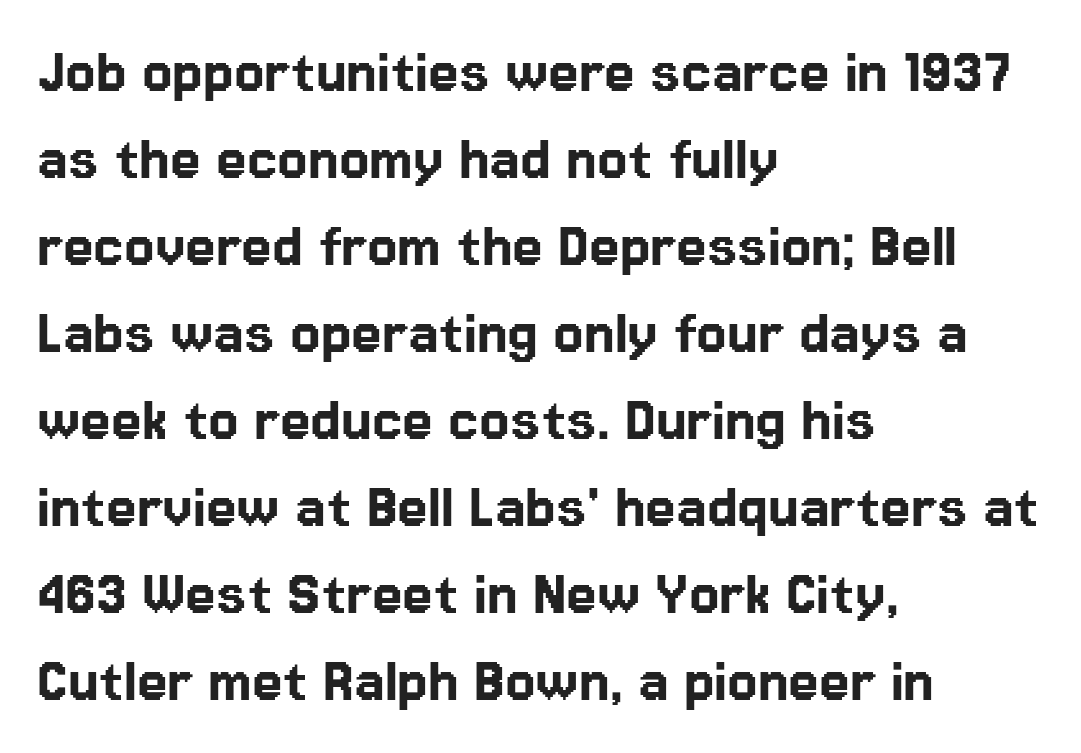
The image shows 69 px sans-serif type, upright; set left-aligned, normal line spacing (1.26x), normal letter spacing, not underlined; low stroke contrast and a medium x-height.
